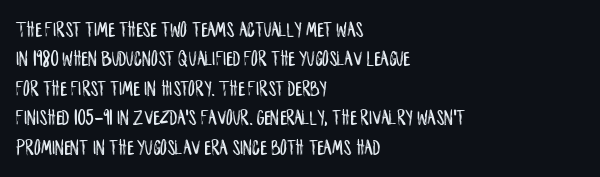
Q: Is the text italic (slanted)? A: No, it is upright.
Q: Is the text underlined? A: No.
Q: How is the paragraph aligned? A: Left-aligned.
Q: Is the spacing between letters normal or unusually wide? A: Normal.
Q: Is the spacing between lines tight, normal or loose? A: Normal.
